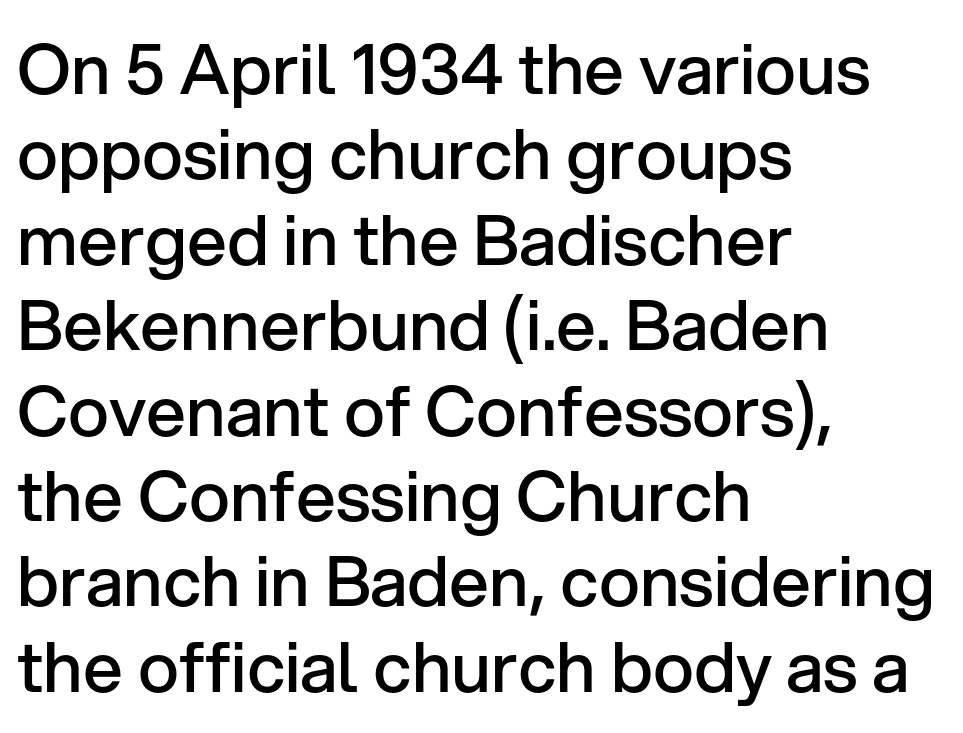
Q: Is the text bold? A: Semi-bold.
Q: Is the text italic (slanted)? A: No, it is upright.
Q: Is the typeface a serif or a sans-serif typeface? A: Sans-serif.
Q: Is the text underlined? A: No.
Q: How is the paragraph aligned? A: Left-aligned.
Q: Is the spacing between letters normal or unusually wide? A: Normal.
Q: Width (condensed, normal, or wide)? A: Normal.
Q: Stroke contrast? A: Low.
Q: x-height? A: Medium.
Q: Monospaced? A: No.
